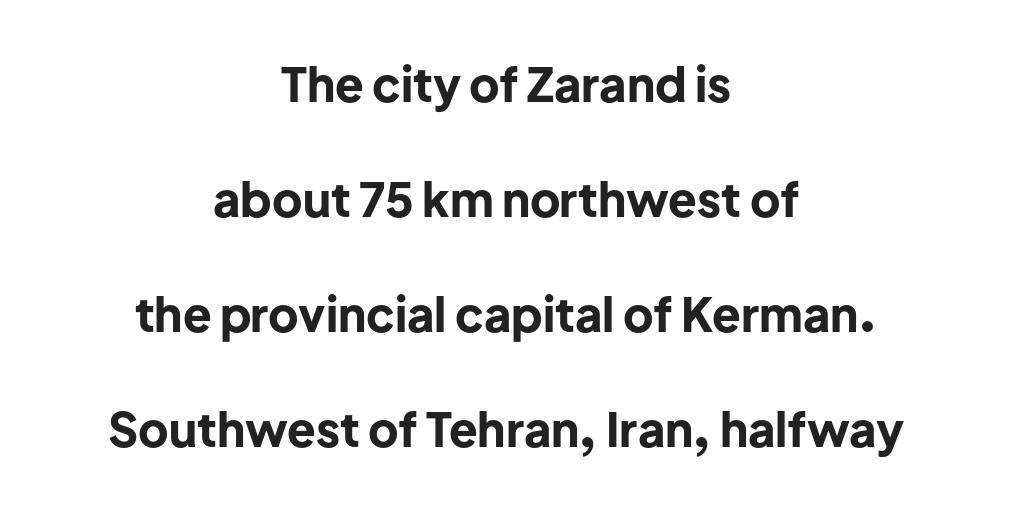
The image shows 47 px bold sans-serif type, upright; set centered, loose line spacing (2.45x), normal letter spacing, not underlined; low stroke contrast and a medium x-height.
